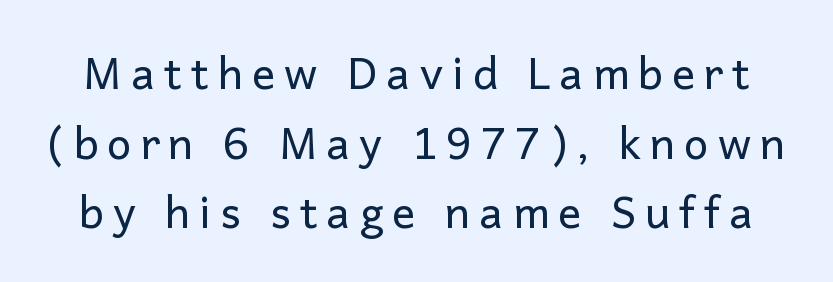
Q: Is the text bold? A: No.
Q: Is the text italic (slanted)? A: No, it is upright.
Q: Is the typeface a serif or a sans-serif typeface? A: Sans-serif.
Q: Is the text underlined? A: No.
Q: Is the spacing between letters normal or unusually wide? A: Unusually wide.
Q: Is the spacing between lines tight, normal or loose? A: Normal.
Q: Width (condensed, normal, or wide)? A: Normal.
Q: Stroke contrast? A: Low.
Q: x-height? A: Medium.
Q: Monospaced? A: No.
